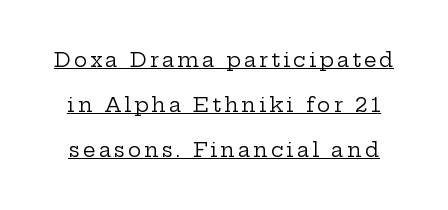
Q: Is the text bold? A: No.
Q: Is the text italic (slanted)? A: No, it is upright.
Q: Is the text underlined? A: Yes.
Q: Is the spacing between lines tight, normal or loose? A: Loose.
